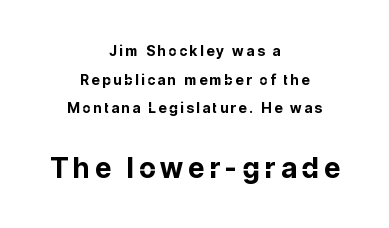
Q: Is the text bold? A: Yes.
Q: Is the text italic (slanted)? A: No, it is upright.
Q: Is the typeface a serif or a sans-serif typeface? A: Sans-serif.
Q: Is the text underlined? A: No.
Q: How is the paragraph aligned? A: Centered.
Q: Is the spacing between lines tight, normal or loose? A: Loose.
Q: Which block of text is set in a larger size, the first (top) or the second (bottom)? A: The second (bottom) one.
Q: Width (condensed, normal, or wide)? A: Normal.
Q: Stroke contrast? A: Low.
Q: x-height? A: Medium.
Q: Monospaced? A: No.
